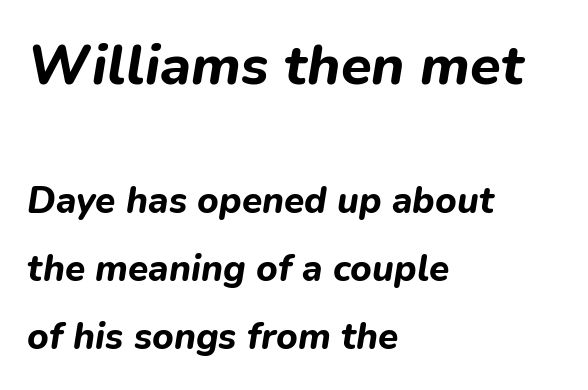
{"italic": "yes", "lean": "right", "slant_degrees": 9, "bold": "yes", "weight": "bold", "width": "normal", "stroke_contrast": "low", "x_height": "medium", "monospaced": "no", "underline": "no", "align": "left", "line_spacing_ratio": 1.84, "letter_spacing": "normal", "letter_spacing_em": 0.0, "larger_block": "first", "size_ratio": 1.51, "glyph_px": 56}
